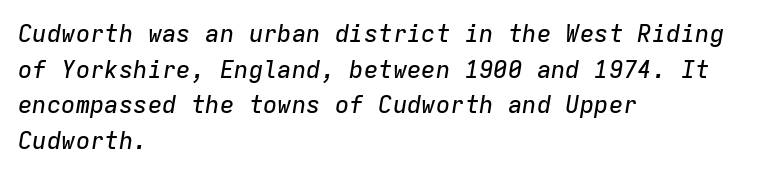
Q: Is the text italic (slanted)? A: Yes, it leans right by about 9 degrees.
Q: Is the text underlined? A: No.
Q: How is the paragraph aligned? A: Left-aligned.
Q: Is the spacing between letters normal or unusually wide? A: Normal.
Q: Is the spacing between lines tight, normal or loose? A: Normal.
